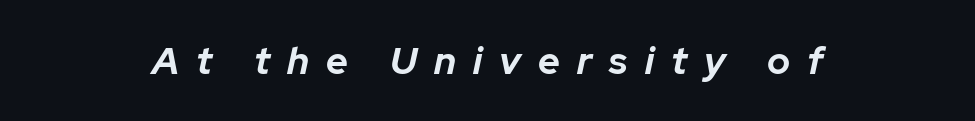
Q: Is the text bold? A: Yes.
Q: Is the text italic (slanted)? A: Yes, it leans right by about 12 degrees.
Q: Is the text underlined? A: No.
Q: How is the paragraph aligned? A: Centered.
Q: Is the spacing between letters normal or unusually wide? A: Unusually wide.
Q: Width (condensed, normal, or wide)? A: Normal.
Q: Stroke contrast? A: Low.
Q: x-height? A: Medium.
Q: Monospaced? A: No.
